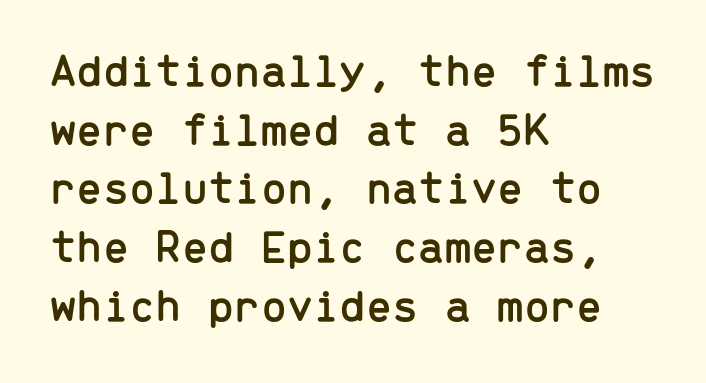
Q: Is the text italic (slanted)? A: No, it is upright.
Q: Is the typeface a serif or a sans-serif typeface? A: Sans-serif.
Q: Is the text underlined? A: No.
Q: How is the paragraph aligned? A: Left-aligned.
Q: Is the spacing between letters normal or unusually wide? A: Normal.
Q: Is the spacing between lines tight, normal or loose? A: Normal.
Q: Width (condensed, normal, or wide)? A: Normal.
Q: Stroke contrast? A: Low.
Q: x-height? A: Medium.
Q: Monospaced? A: Yes.
